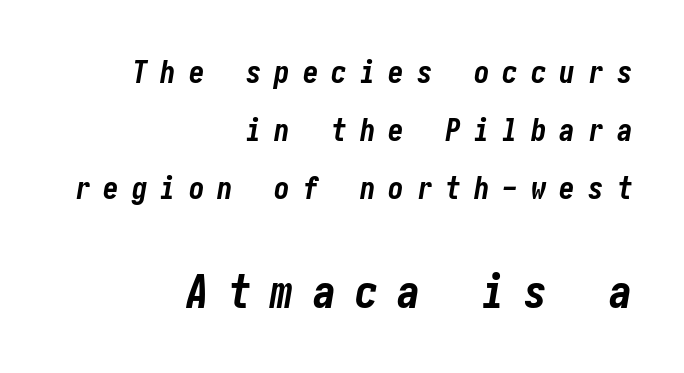
The zone under the glyphs is completely vacant. This sample uses an oblique cut, with every glyph tilted off the vertical. Loose tracking; the words dissolve into strings of separated letters. Strokes here are thick enough to call this a true bold. A student would call this right alignment; a typographer would say flush right, rag left.
